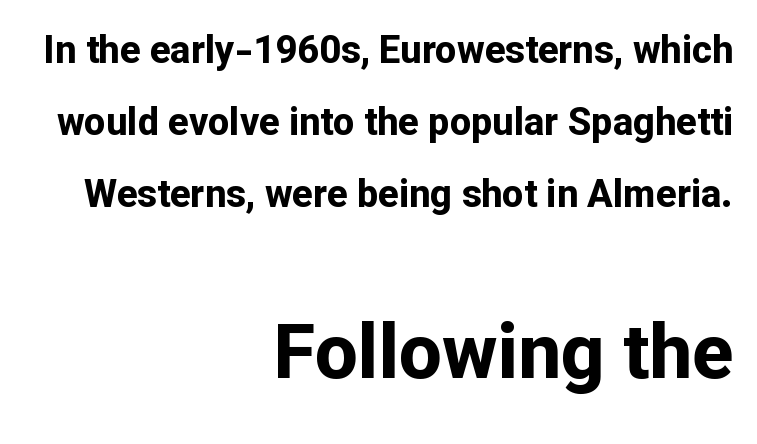
{"serif": "no", "italic": "no", "bold": "yes", "weight": "bold", "width": "normal", "stroke_contrast": "low", "x_height": "medium", "monospaced": "no", "underline": "no", "align": "right", "line_spacing_ratio": 1.89, "letter_spacing": "normal", "letter_spacing_em": 0.0, "larger_block": "second", "size_ratio": 2.0, "glyph_px": 76}
